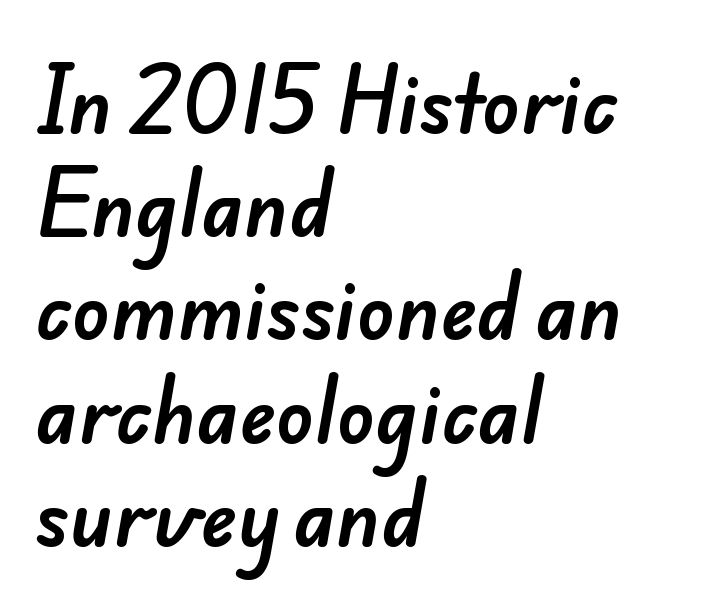
Q: Is the typeface a serif or a sans-serif typeface? A: Sans-serif.
Q: Is the text underlined? A: No.
Q: How is the paragraph aligned? A: Left-aligned.
Q: Is the spacing between letters normal or unusually wide? A: Normal.
Q: Is the spacing between lines tight, normal or loose? A: Normal.
Q: Width (condensed, normal, or wide)? A: Normal.
Q: Stroke contrast? A: Low.
Q: x-height? A: Small.
Q: Monospaced? A: No.
